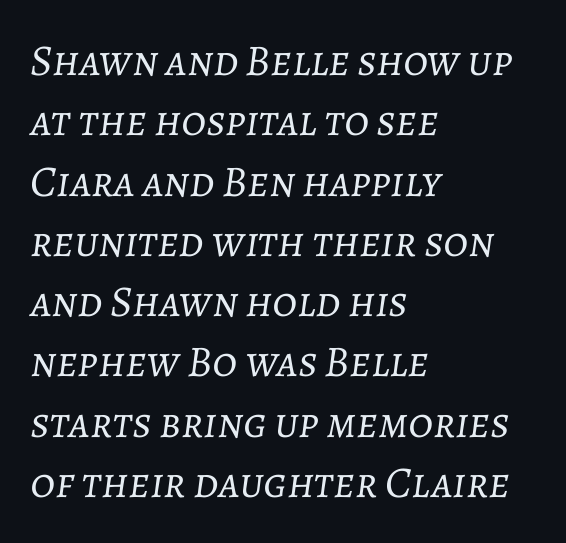
The image shows 44 px light type, italic (leaning right); set left-aligned, normal line spacing (1.37x), normal letter spacing, not underlined; low stroke contrast and a medium x-height.
